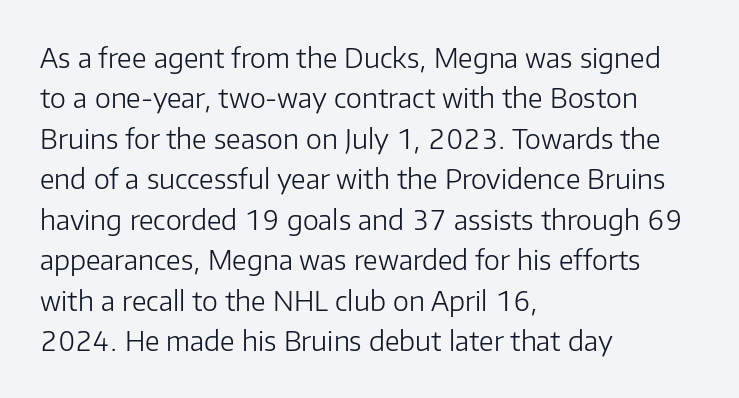
{"italic": "no", "bold": "no", "underline": "no", "align": "left", "line_spacing": "normal", "line_spacing_ratio": 1.5, "letter_spacing": "normal", "letter_spacing_em": 0.0, "glyph_px": 27}
